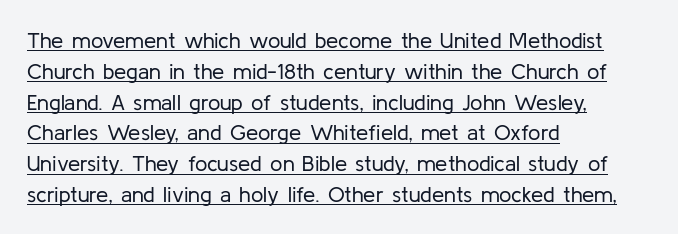
Quick note: not italic, upright. Decoration check: the copy is underlined. Is this a heavy cut? Hardly; it is regular or lighter. Does the copy run flush right? No — it runs flush left. Does extra space separate the letters? No, they use regular spacing.
